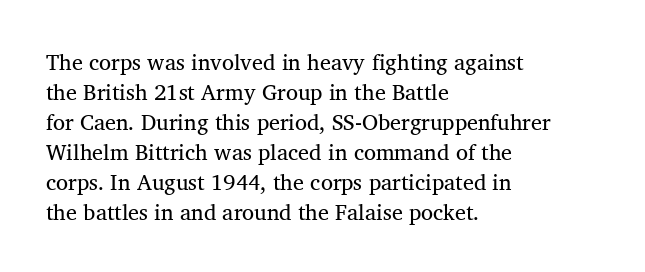
Reading down the column, the eye jumps a familiar distance to each next line. Left-aligned paragraph, ragged on the right. Check under the words: just untouched page. Nope, not italic — everything's standing straight.
